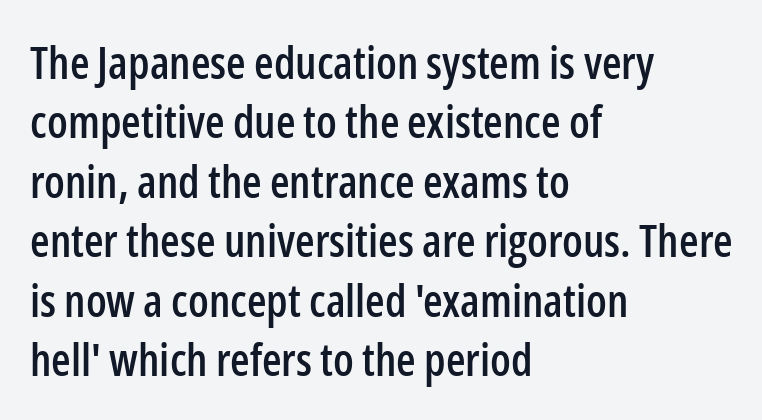
{"serif": "no", "italic": "no", "width": "condensed", "stroke_contrast": "low", "x_height": "medium", "monospaced": "no", "underline": "no", "align": "left", "line_spacing": "normal", "line_spacing_ratio": 1.32, "letter_spacing": "normal", "letter_spacing_em": 0.0, "glyph_px": 45}
